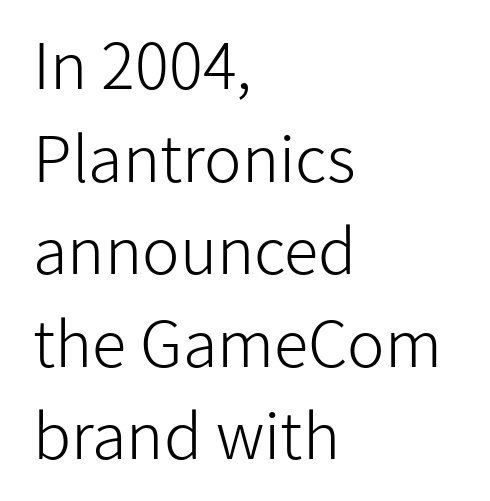
{"serif": "no", "italic": "no", "bold": "no", "weight": "light", "width": "normal", "stroke_contrast": "low", "x_height": "medium", "monospaced": "no", "underline": "no", "align": "left", "line_spacing": "normal", "line_spacing_ratio": 1.47, "letter_spacing": "normal", "letter_spacing_em": 0.0, "glyph_px": 63}
